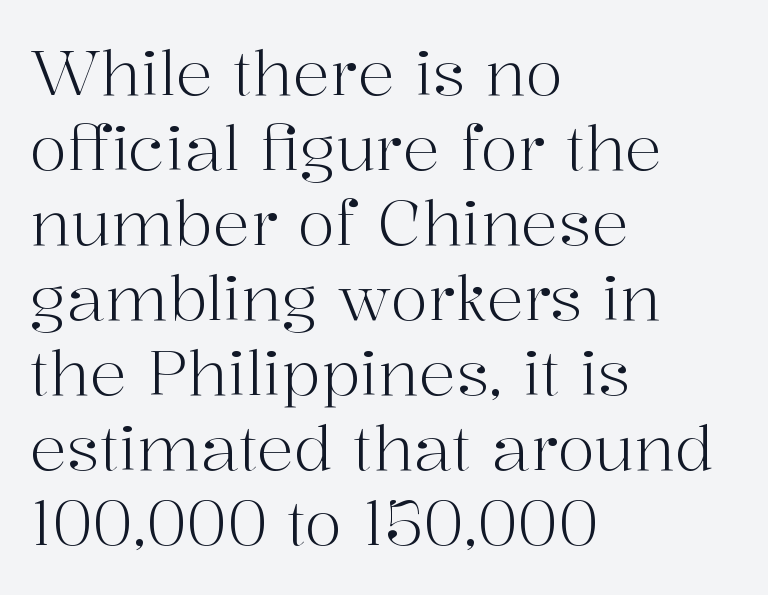
Summary of weight: not heavy and not bold. Every row of glyphs begins at an identical x-position on the left. Varying glyph widths throughout — classic text-font behaviour. Standard letterfit; no display-style spreading of the glyphs. The font family rendered here belongs to the serif group. This is the regular roman posture of the typeface.
